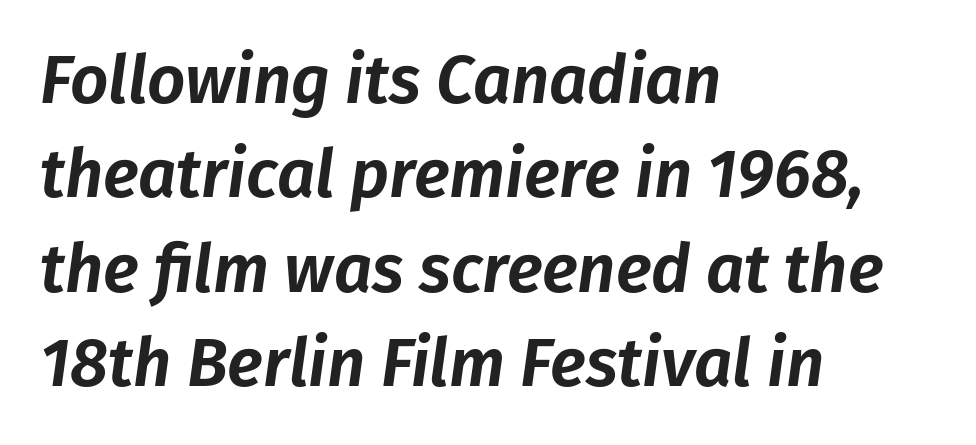
Bare-footed words on every line. Does extra space separate the letters? No, they use regular spacing. Is this a fixed-width face? No — the glyphs have proportional, varying widths. Visually the block forms a straight wall on the left and a jagged coastline on the right.
